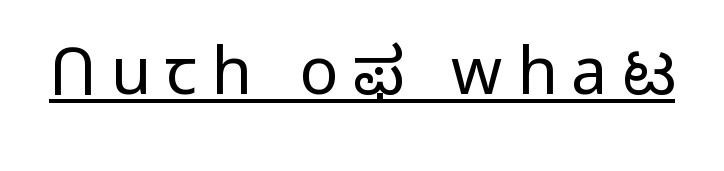
Q: Is the text bold? A: No.
Q: Is the text italic (slanted)? A: No, it is upright.
Q: Is the typeface a serif or a sans-serif typeface? A: Sans-serif.
Q: Is the text underlined? A: Yes.
Q: Is the spacing between letters normal or unusually wide? A: Unusually wide.
Q: Width (condensed, normal, or wide)? A: Normal.
Q: Stroke contrast? A: Low.
Q: x-height? A: Medium.
Q: Monospaced? A: No.
